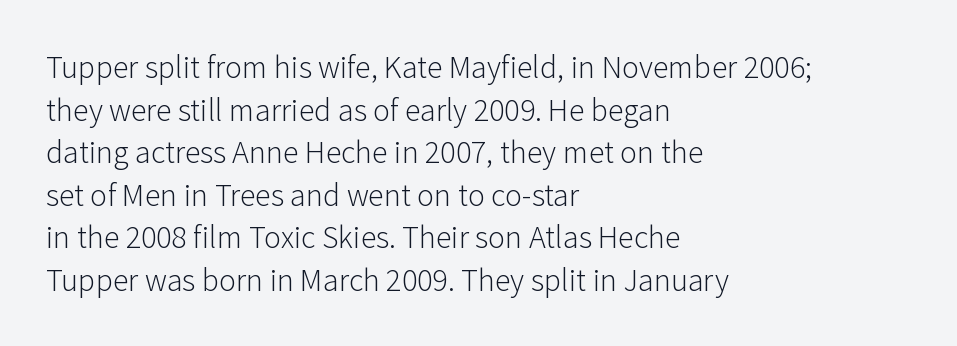
The image shows 32 px light sans-serif type, upright; set left-aligned, normal line spacing (1.33x), normal letter spacing, not underlined; low stroke contrast and a medium x-height.
